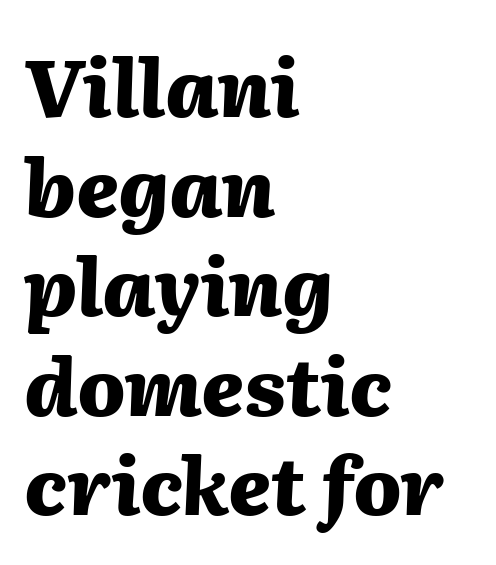
The image shows 79 px heavy type, italic (leaning right); set left-aligned, normal line spacing (1.26x), normal letter spacing, not underlined; medium stroke contrast and a medium x-height.
